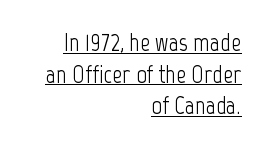
{"italic": "no", "bold": "no", "underline": "yes", "align": "right", "line_spacing": "normal", "line_spacing_ratio": 1.27, "letter_spacing": "normal", "letter_spacing_em": 0.0, "glyph_px": 25}
